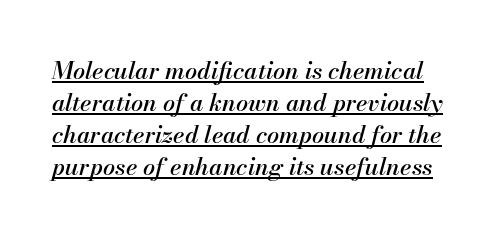
The image shows 24 px text type, italic (leaning right); set normal line spacing (1.33x), normal letter spacing, underlined.
